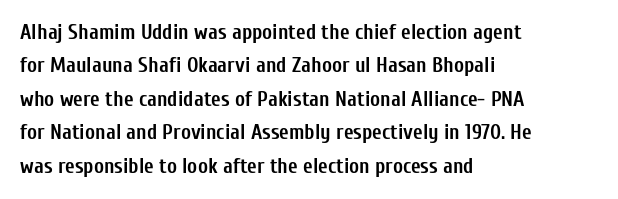
{"italic": "no", "bold": "yes", "underline": "no", "align": "left", "line_spacing": "normal", "line_spacing_ratio": 1.59, "letter_spacing": "normal", "letter_spacing_em": 0.0, "glyph_px": 21}
